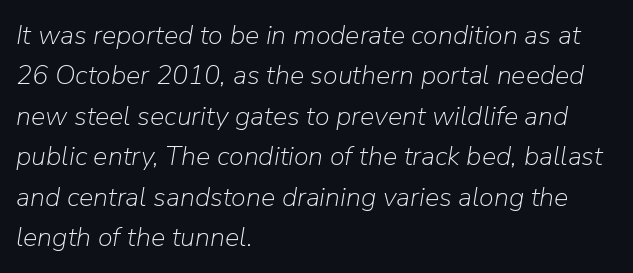
{"italic": "yes", "lean": "right", "slant_degrees": 9, "bold": "no", "underline": "no", "align": "left", "line_spacing": "normal", "line_spacing_ratio": 1.5, "letter_spacing": "normal", "letter_spacing_em": 0.0, "glyph_px": 27}
